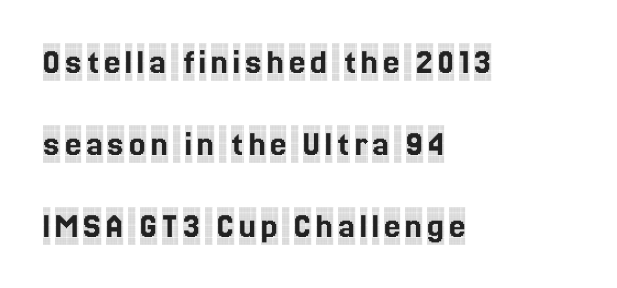
Q: Is the text italic (slanted)? A: No, it is upright.
Q: Is the typeface a serif or a sans-serif typeface? A: Serif.
Q: Is the text underlined? A: No.
Q: How is the paragraph aligned? A: Left-aligned.
Q: Is the spacing between lines tight, normal or loose? A: Loose.
Q: Width (condensed, normal, or wide)? A: Condensed.
Q: x-height? A: Large.
Q: Monospaced? A: No.
